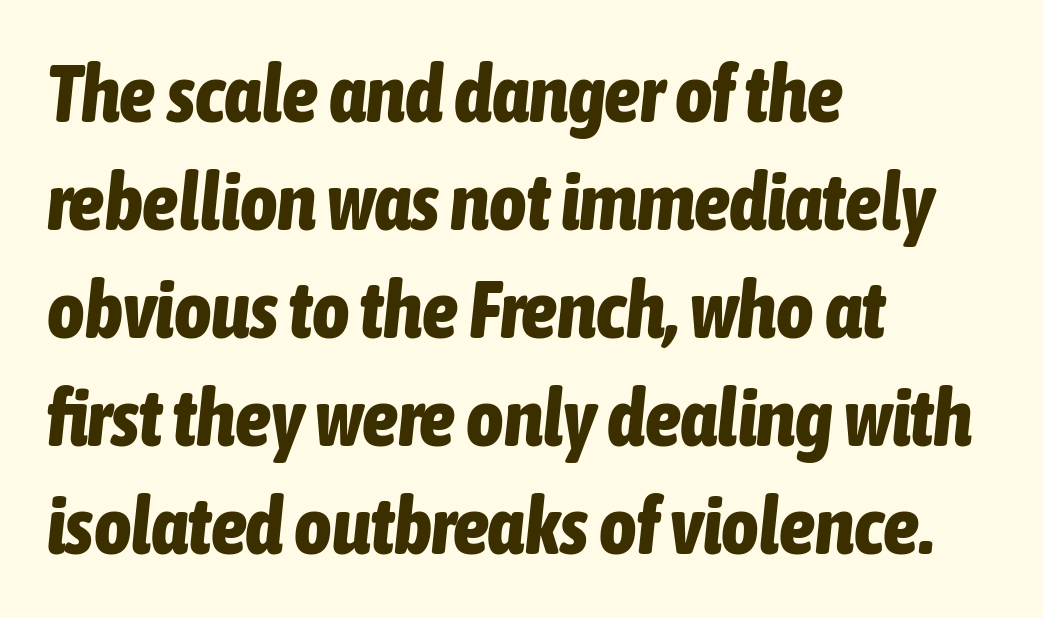
{"italic": "yes", "lean": "right", "slant_degrees": 6, "bold": "yes", "weight": "bold", "width": "condensed", "stroke_contrast": "low", "x_height": "medium", "monospaced": "no", "underline": "no", "align": "left", "line_spacing": "normal", "line_spacing_ratio": 1.35, "letter_spacing": "normal", "letter_spacing_em": 0.0, "glyph_px": 80}
